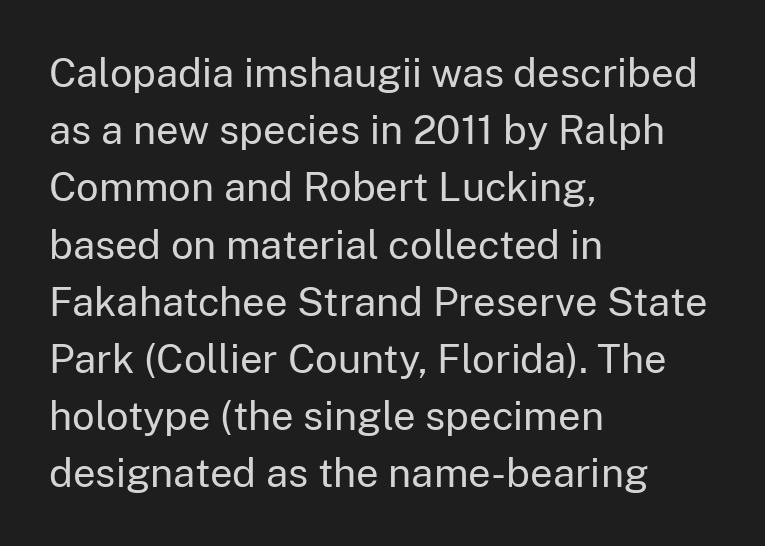
The foot of each line stays bare and open. What kind of face is this? One without serifs — a sans. Is there much room between lines? A standard amount, neither cramped nor airy. Character widths vary here, with narrow letters taking less room than wide ones. The typesetter chose a ragged-right arrangement here. Standard letterfit; no display-style spreading of the glyphs.
